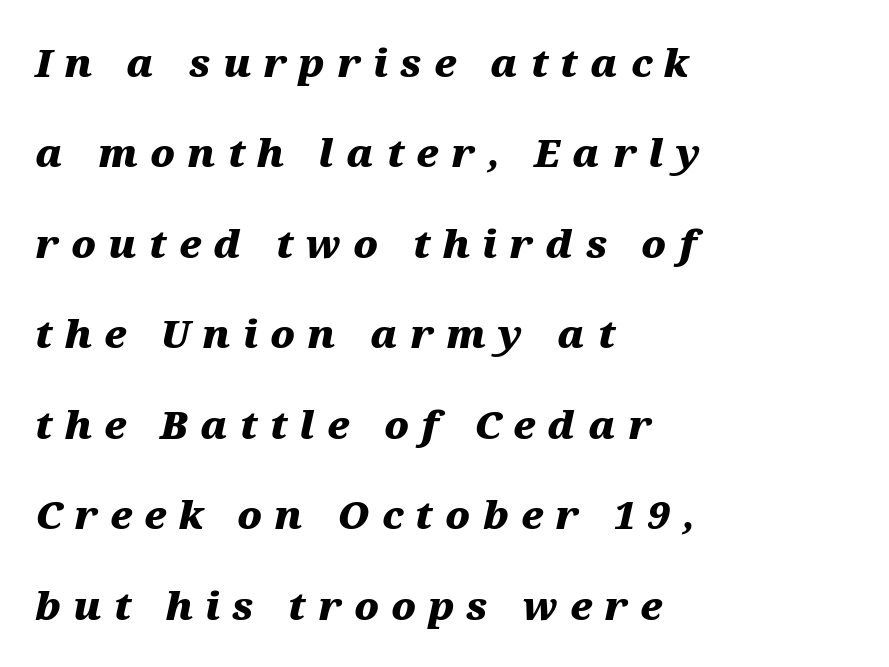
Q: Is the text bold? A: Yes.
Q: Is the text italic (slanted)? A: Yes, it leans right by about 12 degrees.
Q: Is the text underlined? A: No.
Q: How is the paragraph aligned? A: Left-aligned.
Q: Is the spacing between letters normal or unusually wide? A: Unusually wide.
Q: Is the spacing between lines tight, normal or loose? A: Loose.
Q: Width (condensed, normal, or wide)? A: Wide.
Q: Stroke contrast? A: Medium.
Q: x-height? A: Medium.
Q: Monospaced? A: No.
